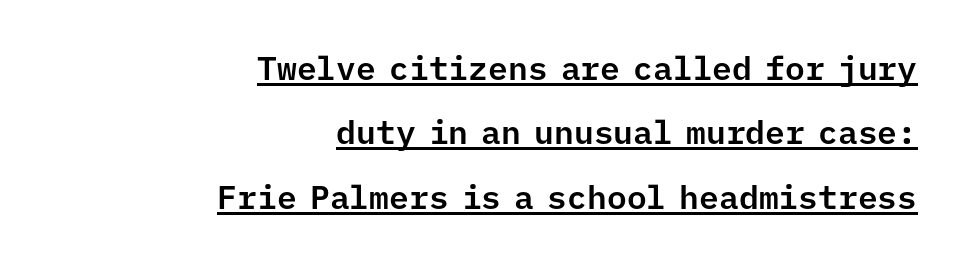
Q: Is the text italic (slanted)? A: No, it is upright.
Q: Is the typeface a serif or a sans-serif typeface? A: Sans-serif.
Q: Is the text underlined? A: Yes.
Q: How is the paragraph aligned? A: Right-aligned.
Q: Is the spacing between letters normal or unusually wide? A: Normal.
Q: Is the spacing between lines tight, normal or loose? A: Loose.
Q: Width (condensed, normal, or wide)? A: Normal.
Q: Stroke contrast? A: Low.
Q: x-height? A: Medium.
Q: Monospaced? A: Yes.
